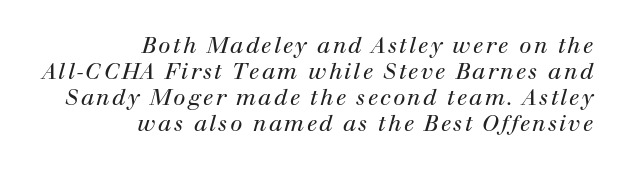
The image shows 22 px text type, italic (leaning right); set right-aligned, line spacing 1.18x, not underlined.
